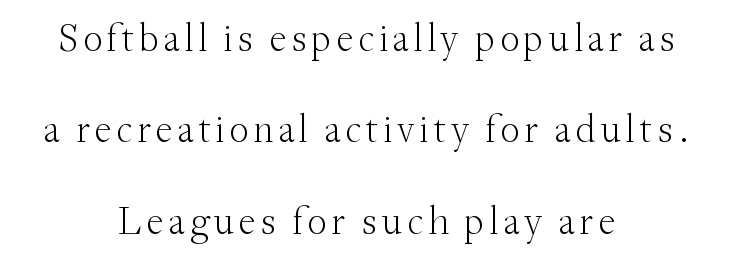
Q: Is the text bold? A: No.
Q: Is the text italic (slanted)? A: No, it is upright.
Q: Is the typeface a serif or a sans-serif typeface? A: Serif.
Q: Is the text underlined? A: No.
Q: How is the paragraph aligned? A: Centered.
Q: Is the spacing between lines tight, normal or loose? A: Loose.
Q: Width (condensed, normal, or wide)? A: Normal.
Q: Stroke contrast? A: Medium.
Q: x-height? A: Small.
Q: Monospaced? A: No.
